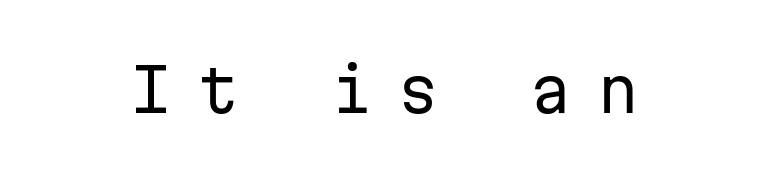
The axis of the letterforms is exactly vertical. Glance below the letters and you will spot only blank space. Think of a typewriter: that constant character pitch is what you see here. Weight: regular or lighter. Honestly, the letter spacing is so wide it's the main thing you notice. Classification — sans serif.
